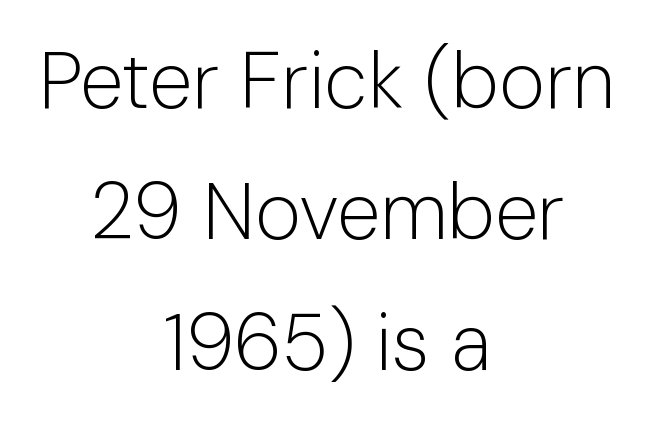
The image shows 79 px light sans-serif type, upright; set centered, normal line spacing (1.66x), normal letter spacing, not underlined; low stroke contrast and a medium x-height.
